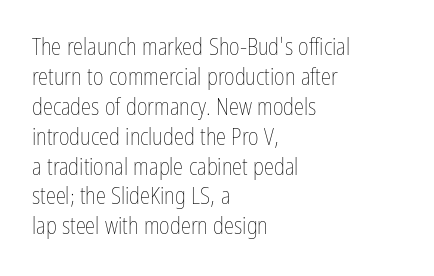
Q: Is the text bold? A: No.
Q: Is the text italic (slanted)? A: No, it is upright.
Q: Is the text underlined? A: No.
Q: How is the paragraph aligned? A: Left-aligned.
Q: Is the spacing between letters normal or unusually wide? A: Normal.
Q: Is the spacing between lines tight, normal or loose? A: Normal.
